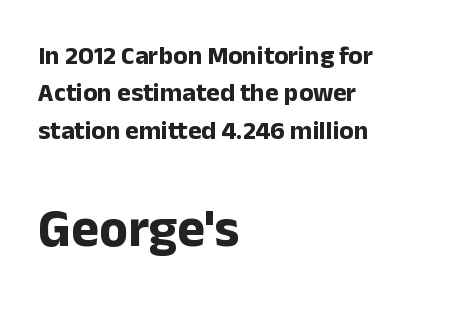
Q: Is the text bold? A: Yes.
Q: Is the text italic (slanted)? A: No, it is upright.
Q: Is the typeface a serif or a sans-serif typeface? A: Sans-serif.
Q: Is the text underlined? A: No.
Q: How is the paragraph aligned? A: Left-aligned.
Q: Is the spacing between letters normal or unusually wide? A: Normal.
Q: Is the spacing between lines tight, normal or loose? A: Normal.
Q: Which block of text is set in a larger size, the first (top) or the second (bottom)? A: The second (bottom) one.
Q: Width (condensed, normal, or wide)? A: Normal.
Q: Stroke contrast? A: Low.
Q: x-height? A: Medium.
Q: Monospaced? A: No.
